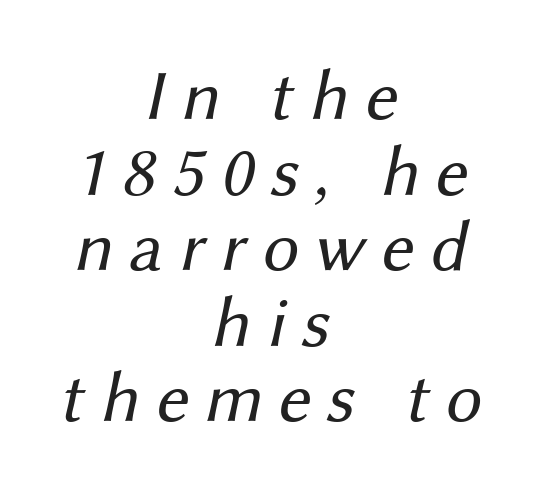
Look at the bottom of the vertical strokes: they stop flat, with no serifs. This sample has the flowing, uneven cadence of proportional lettering. The type is letterspaced generously, with wide tracking. Each row of text sits above clean, open space. Students, observe: this is what under-led, compact text looks like. The rag falls on both sides of this text block equally.
